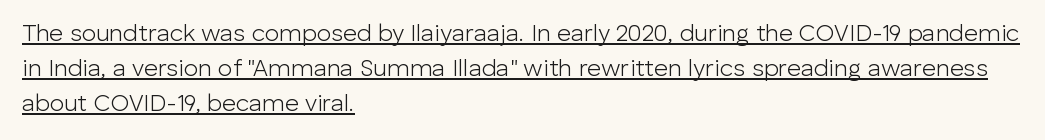
The image shows 24 px text type, upright; set left-aligned, normal line spacing (1.46x), normal letter spacing, underlined.
